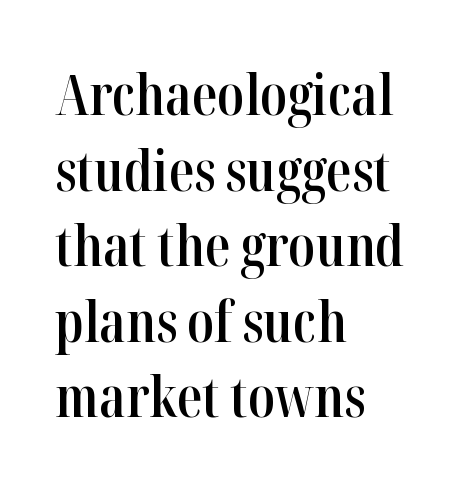
{"serif": "yes", "italic": "no", "bold": "semi", "weight": "semibold", "width": "condensed", "stroke_contrast": "high", "x_height": "medium", "monospaced": "no", "underline": "no", "align": "left", "line_spacing": "normal", "line_spacing_ratio": 1.35, "letter_spacing": "normal", "letter_spacing_em": 0.0, "glyph_px": 56}
